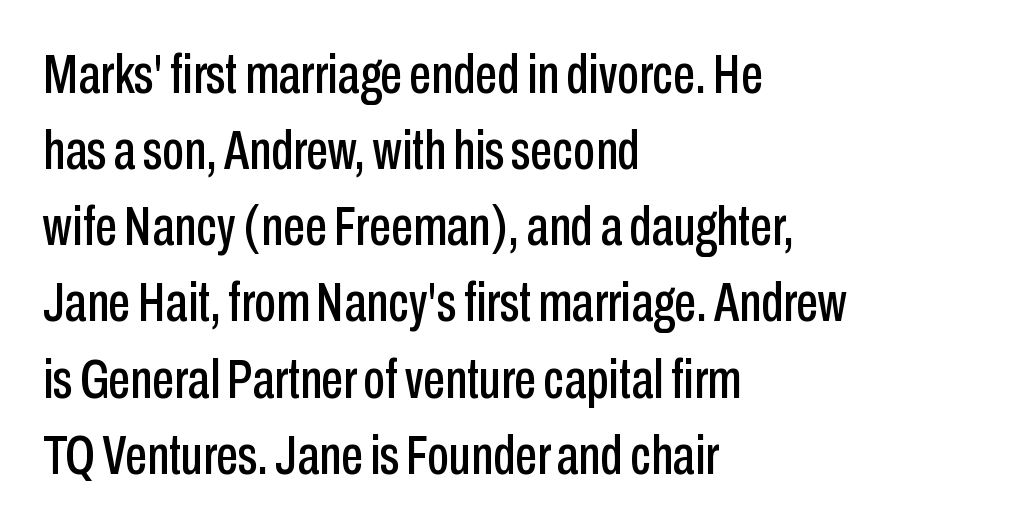
The image shows 56 px condensed sans-serif type, upright; set left-aligned, normal line spacing (1.36x), normal letter spacing, not underlined; low stroke contrast and a medium x-height.
